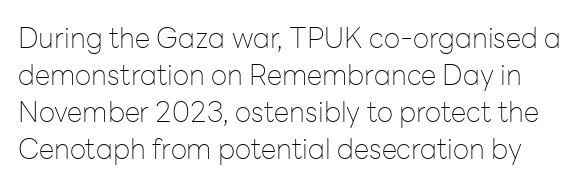
{"serif": "no", "italic": "no", "bold": "no", "weight": "thin", "width": "normal", "stroke_contrast": "low", "x_height": "medium", "monospaced": "no", "underline": "no", "line_spacing": "normal", "line_spacing_ratio": 1.32, "letter_spacing": "normal", "letter_spacing_em": 0.0, "glyph_px": 28}
